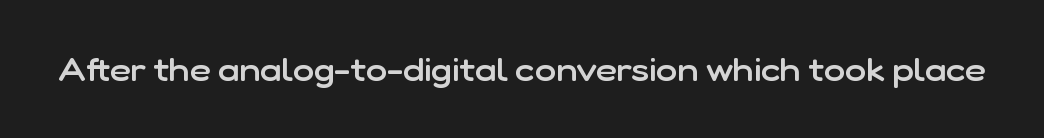
{"serif": "no", "italic": "no", "bold": "semi", "weight": "semibold", "width": "normal", "stroke_contrast": "low", "x_height": "medium", "monospaced": "no", "underline": "no", "letter_spacing": "normal", "letter_spacing_em": 0.0, "glyph_px": 32}
